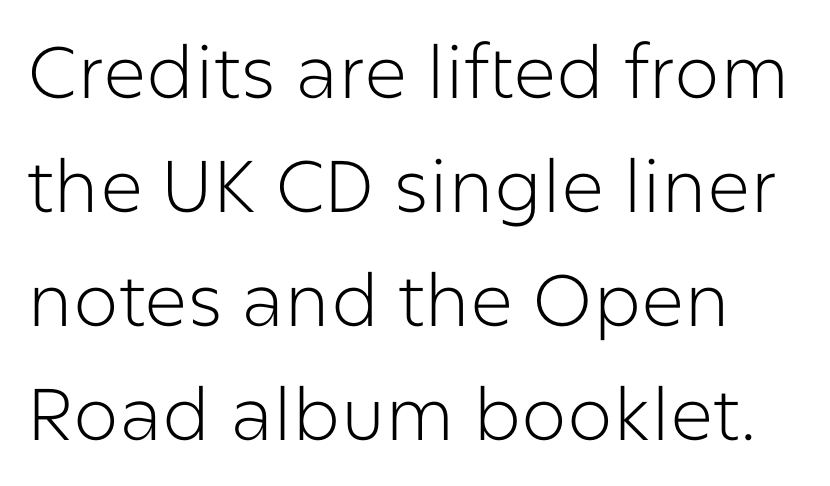
You could call the tracking neutral — neither tight nor loose. I'd call this a sans setting — the letters go barefoot. Bold? No — there's no thickening of the strokes. Every stem runs plumb, perpendicular to the baseline. The glyphs are unaccompanied by any horizontal stroke below them. Whoever set this chose a conventional vertical rhythm.
